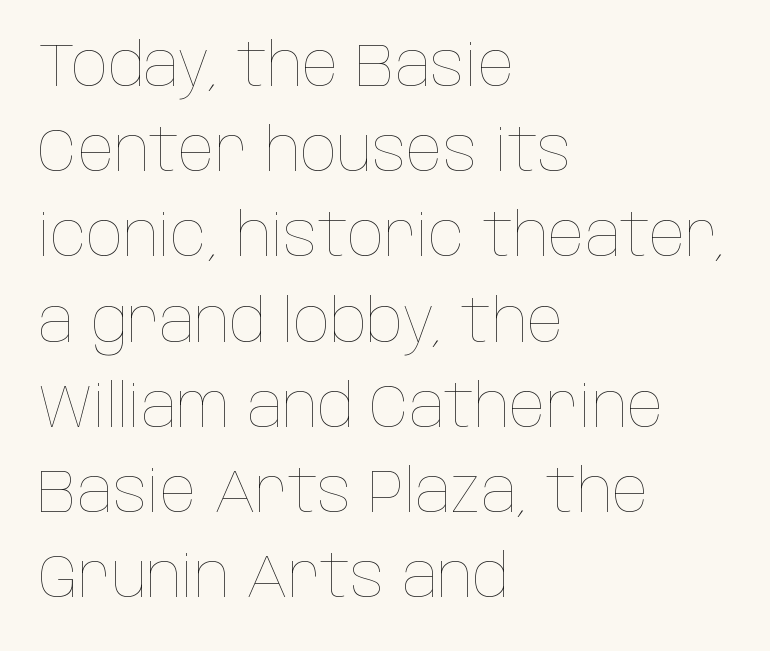
The image shows 60 px thin, condensed type, upright; set left-aligned, normal line spacing (1.42x), normal letter spacing, not underlined; low stroke contrast and a large x-height.
